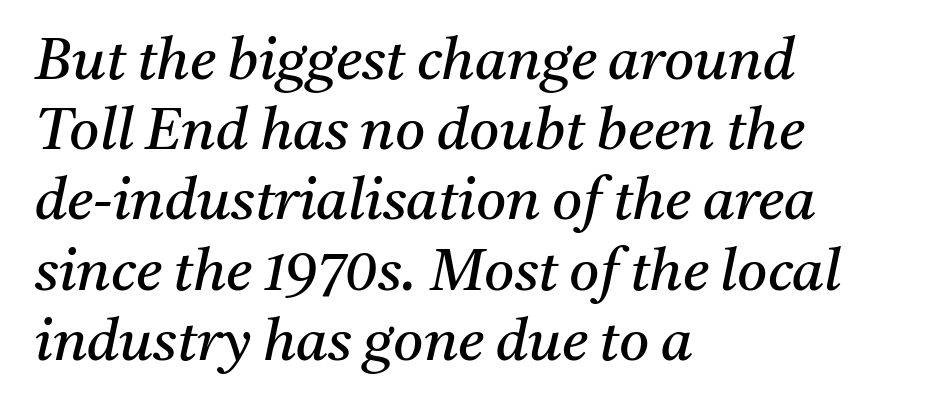
The image shows 58 px regular-weight serif type, italic (leaning right); set left-aligned, line spacing 1.21x, normal letter spacing, not underlined; medium stroke contrast and a medium x-height.
